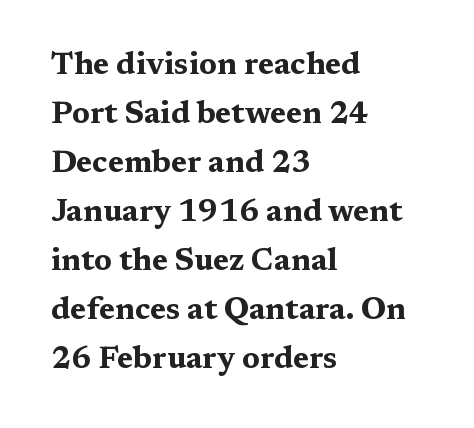
Here the designer chose a conventional face with non-uniform glyph widths. Ascenders rise straight up at ninety degrees. Weight check: bold — yes, fully. How would I describe the line gaps? Plain and ordinary.
